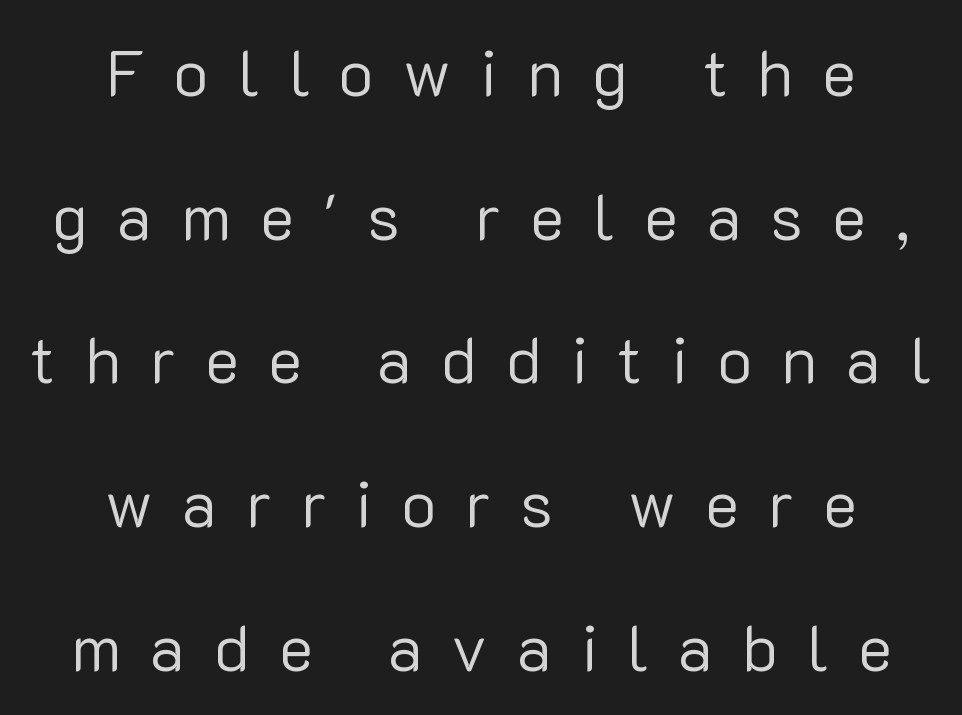
The image shows 65 px regular-weight sans-serif type, upright; set centered, loose line spacing (2.21x), unusually wide letter spacing (+0.45 em), not underlined; low stroke contrast and a medium x-height.
